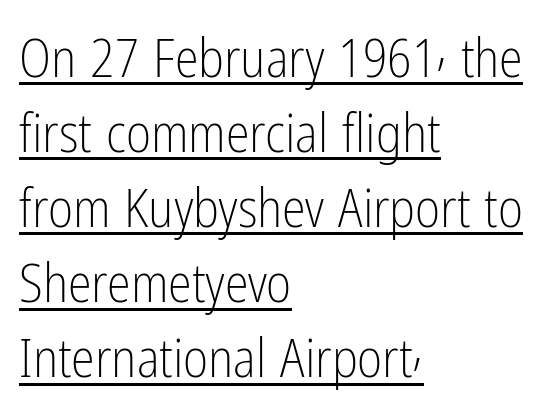
{"serif": "no", "italic": "no", "bold": "no", "weight": "light", "width": "condensed", "stroke_contrast": "low", "x_height": "medium", "monospaced": "no", "underline": "yes", "align": "left", "line_spacing": "normal", "line_spacing_ratio": 1.39, "letter_spacing": "normal", "letter_spacing_em": 0.0, "glyph_px": 54}
